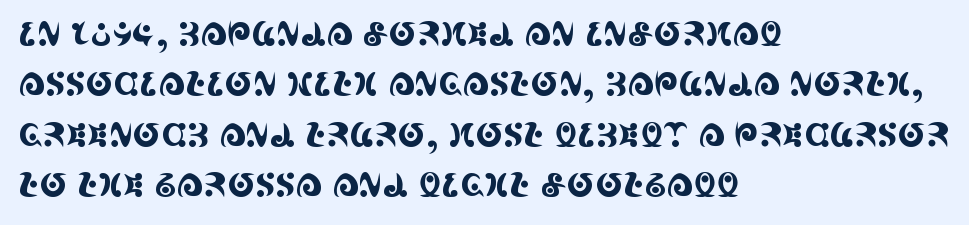
The image shows 33 px condensed serif type, upright; set left-aligned, normal line spacing (1.53x), normal letter spacing, not underlined; a large x-height.
